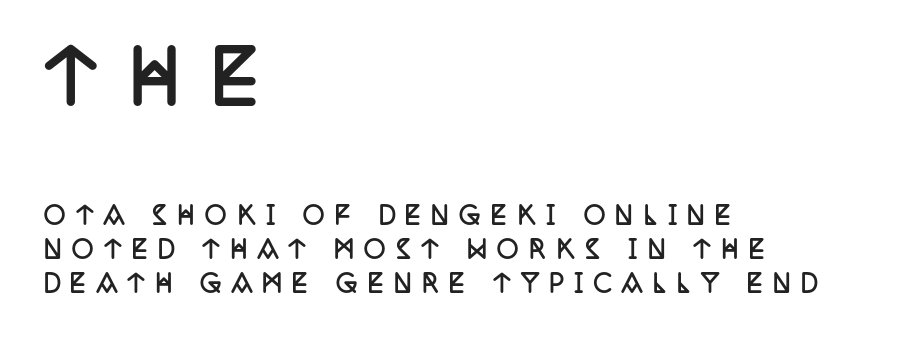
{"serif": "yes", "italic": "no", "bold": "yes", "weight": "semibold", "width": "condensed", "stroke_contrast": "low", "x_height": "large", "monospaced": "no", "underline": "no", "align": "left", "line_spacing": "normal", "line_spacing_ratio": 1.41, "letter_spacing": "wide", "letter_spacing_em": 0.42, "larger_block": "first", "size_ratio": 3.0, "glyph_px": 72}
